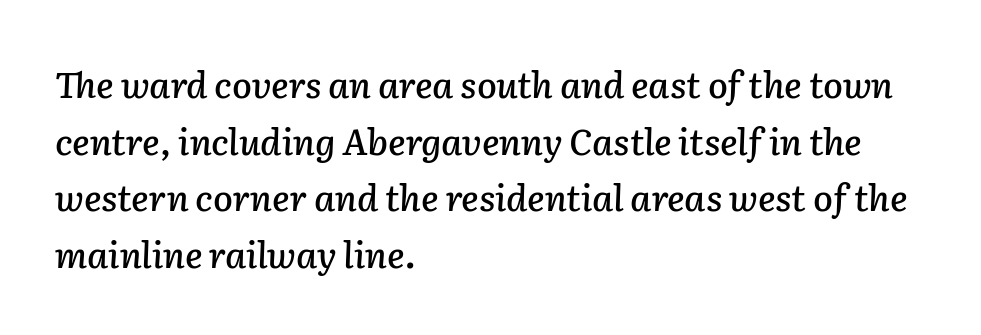
Q: Is the text italic (slanted)? A: Yes, it leans right by about 2 degrees.
Q: Is the text underlined? A: No.
Q: How is the paragraph aligned? A: Left-aligned.
Q: Is the spacing between letters normal or unusually wide? A: Normal.
Q: Is the spacing between lines tight, normal or loose? A: Normal.
Q: Width (condensed, normal, or wide)? A: Normal.
Q: Stroke contrast? A: Low.
Q: x-height? A: Medium.
Q: Monospaced? A: No.
